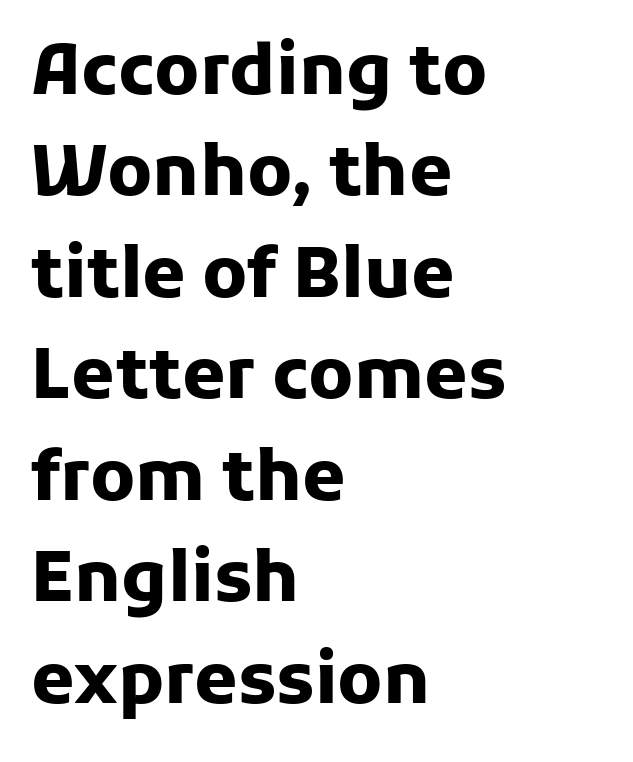
The image shows 70 px heavy sans-serif type, upright; set left-aligned, normal line spacing (1.45x), normal letter spacing, not underlined; low stroke contrast and a medium x-height.
